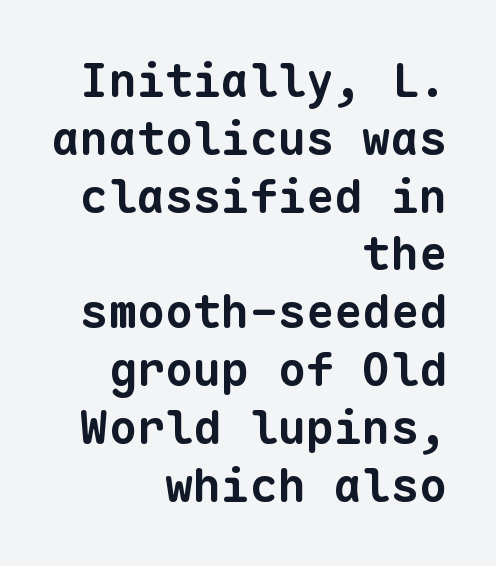
{"serif": "no", "bold": "yes", "weight": "bold", "width": "normal", "stroke_contrast": "low", "x_height": "medium", "monospaced": "yes", "underline": "no", "align": "right", "line_spacing_ratio": 1.23, "letter_spacing": "normal", "letter_spacing_em": 0.0, "glyph_px": 47}
